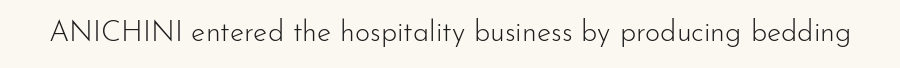
{"serif": "no", "italic": "no", "bold": "no", "weight": "light", "width": "normal", "stroke_contrast": "low", "x_height": "small", "monospaced": "no", "underline": "no", "letter_spacing": "normal", "letter_spacing_em": 0.0, "glyph_px": 29}
